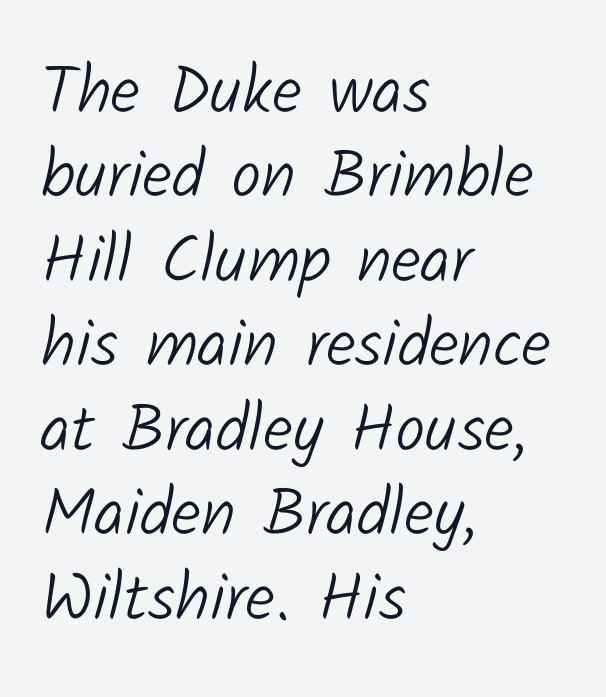
The ragged edge is on the right, which tells us the setting is flush left. The strokes are not fattened; the text isn't bold. Reading down the column, the eye jumps a familiar distance to each next line. There is no visible air inserted between adjacent glyphs.
